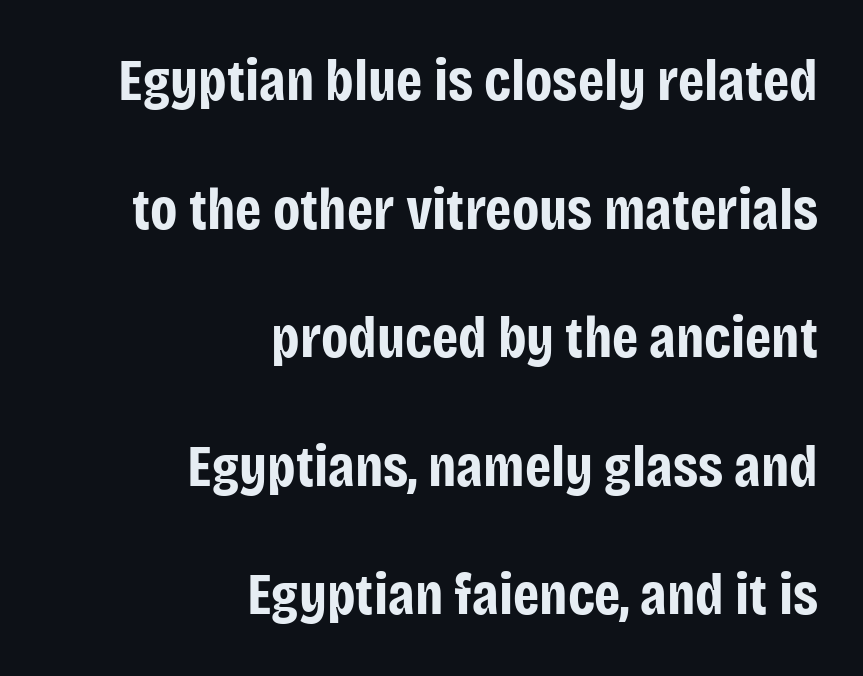
{"serif": "no", "italic": "no", "bold": "yes", "weight": "bold", "width": "condensed", "stroke_contrast": "low", "x_height": "large", "monospaced": "no", "underline": "no", "align": "right", "line_spacing": "loose", "line_spacing_ratio": 2.18, "letter_spacing": "normal", "letter_spacing_em": 0.0, "glyph_px": 59}
